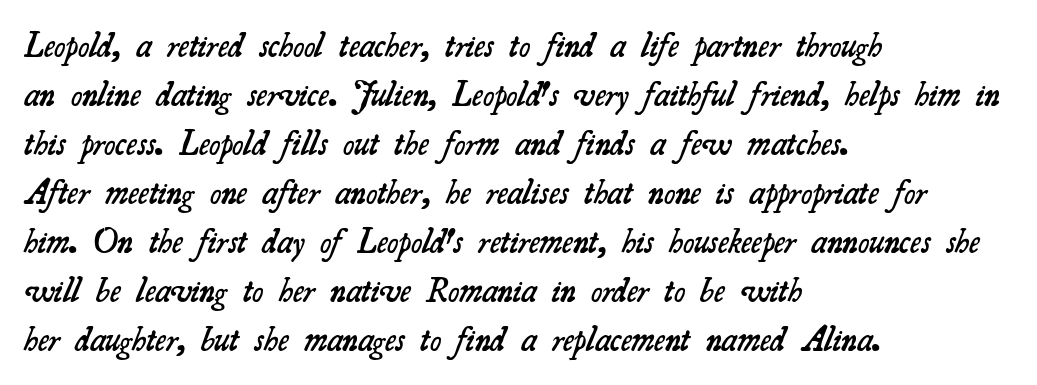
Letters rest on an invisible, unmarked baseline. Serif or sans? Serif — the stroke terminals have little feet. Look at the stroke-to-counter ratio: somewhat heavy, a semibold. Students, note that the glyphs here touch the page at normal intervals. The letters advance in unequal steps, a hallmark of proportional type. The leading is moderate, giving the passage an even texture.
